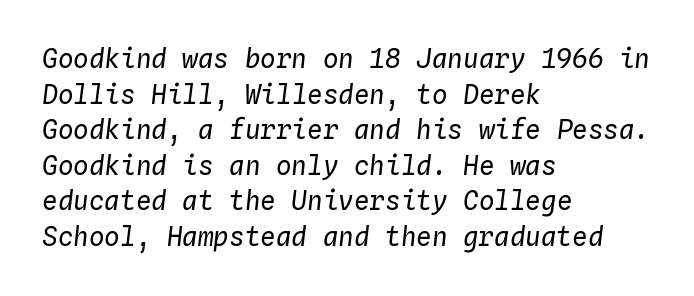
{"italic": "yes", "lean": "right", "slant_degrees": 4, "bold": "no", "underline": "no", "align": "left", "line_spacing": "normal", "line_spacing_ratio": 1.37, "letter_spacing": "normal", "letter_spacing_em": 0.0, "glyph_px": 26}
